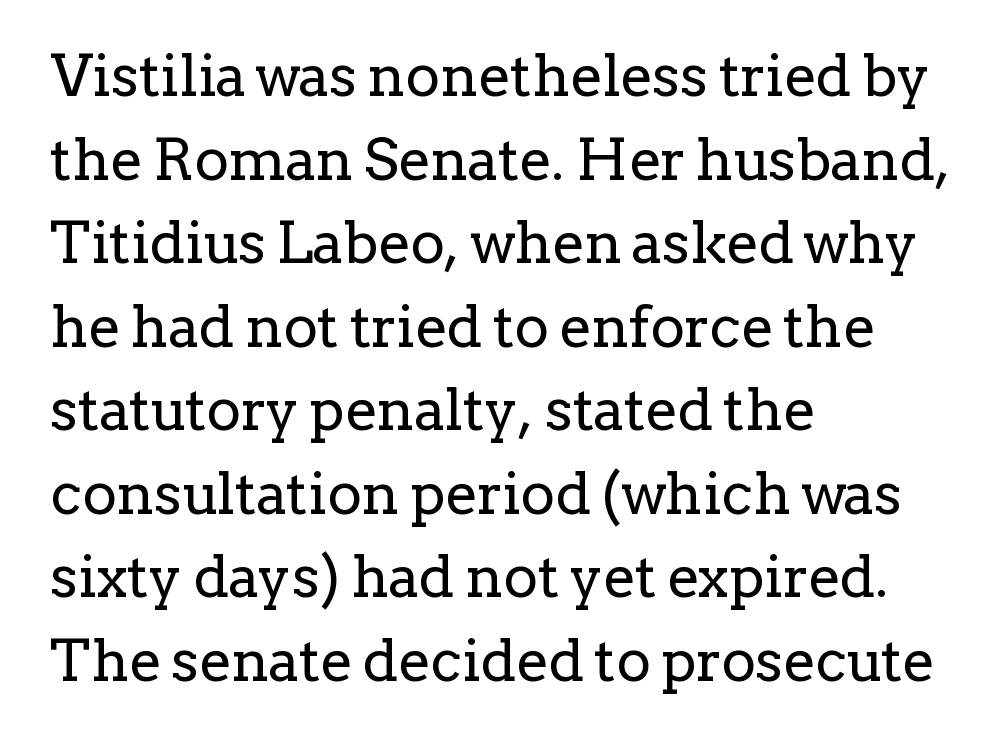
One-word summary of the alignment: left. What's the leading like? Ordinary, nothing unusual. Letters rest on an invisible, unmarked baseline. This sample uses an upright cut, with every glyph sitting square on the baseline.
